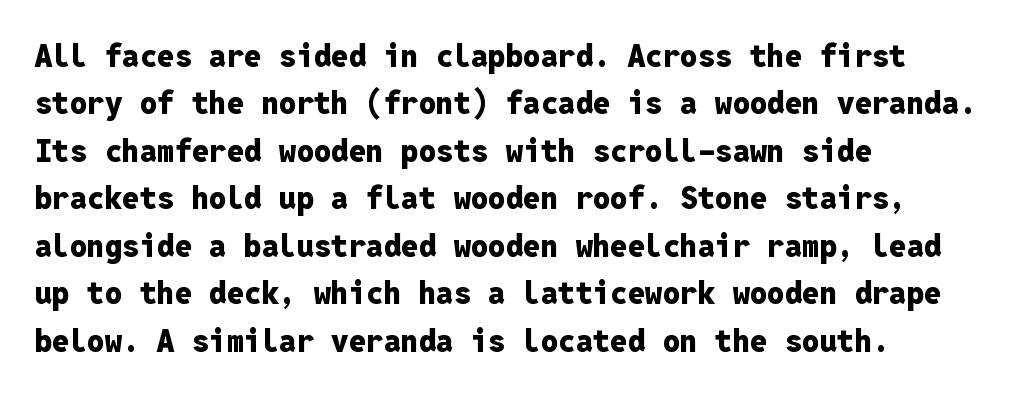
Honestly, the letter spacing is just normal — you wouldn't notice it. The space beneath each line is pristine and unruled. Students, observe: this is what conventionally led text looks like. Designer's note — italics off, roman on. The face used here is monospaced, like something from a code editor.
